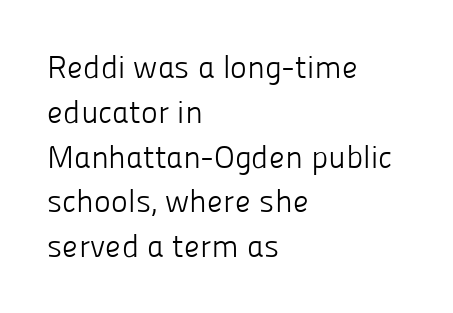
{"serif": "no", "italic": "no", "bold": "no", "weight": "light", "width": "normal", "stroke_contrast": "low", "x_height": "medium", "monospaced": "no", "underline": "no", "align": "left", "line_spacing": "normal", "line_spacing_ratio": 1.4, "letter_spacing": "normal", "letter_spacing_em": 0.0, "glyph_px": 32}
